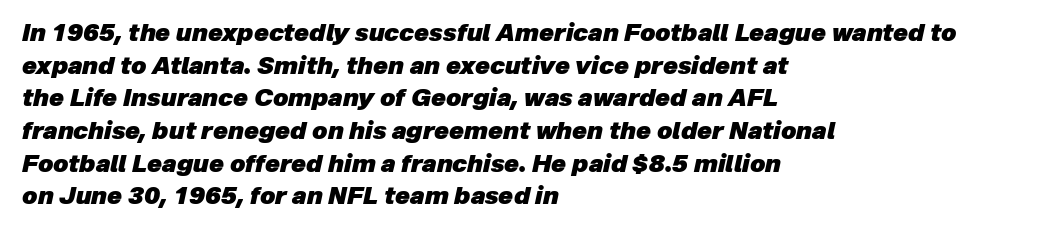
{"italic": "yes", "lean": "right", "slant_degrees": 12, "bold": "yes", "underline": "no", "align": "left", "line_spacing": "normal", "line_spacing_ratio": 1.36, "letter_spacing": "normal", "letter_spacing_em": 0.0, "glyph_px": 24}
